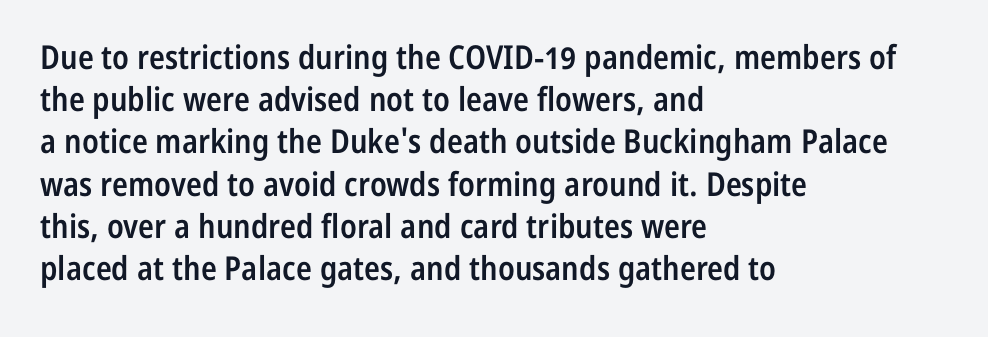
The image shows 33 px semibold, condensed sans-serif type, upright; set left-aligned, normal line spacing (1.28x), normal letter spacing, not underlined; low stroke contrast and a medium x-height.
